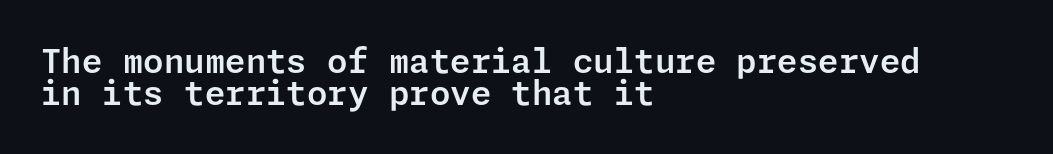
A typesetter would call this leading minimal, almost set solid. Horizontally, the lines are justified to the leading edge only. Italic? Not at all — the glyphs are vertical. Nope, no serifs anywhere on these letters. The line texture is even and compact thanks to regular tracking. Descenders hang freely into open space.
